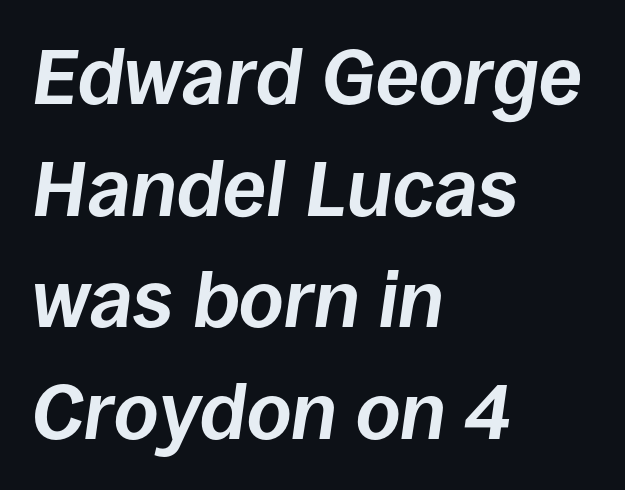
This sample has the flowing, uneven cadence of proportional lettering. Leading: standard. In terms of letterspacing, this is plain default setting. Short and long lines alike share a common starting point at left. It's the slanting kind of type. The gap between lines stays unmarked.
